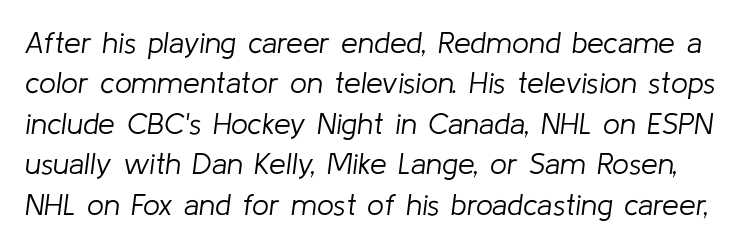
The image shows 30 px light type, italic (leaning right); set normal line spacing (1.35x), normal letter spacing, not underlined; low stroke contrast and a medium x-height.
